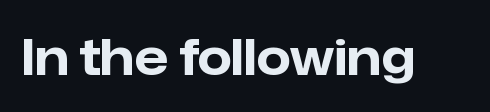
{"serif": "no", "italic": "no", "bold": "yes", "weight": "bold", "width": "normal", "stroke_contrast": "low", "x_height": "medium", "monospaced": "no", "underline": "no", "letter_spacing": "normal", "letter_spacing_em": 0.0, "glyph_px": 49}
